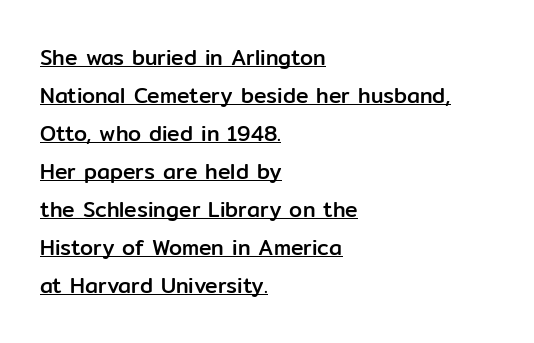
Q: Is the text italic (slanted)? A: No, it is upright.
Q: Is the text underlined? A: Yes.
Q: How is the paragraph aligned? A: Left-aligned.
Q: Is the spacing between letters normal or unusually wide? A: Normal.
